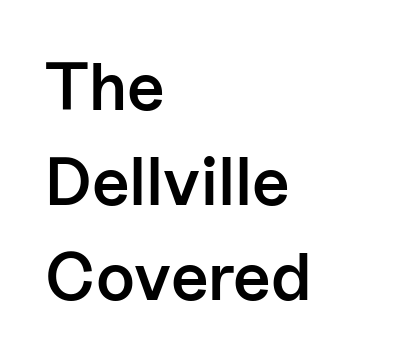
The image shows 67 px semibold sans-serif type, upright; set left-aligned, normal line spacing (1.42x), normal letter spacing, not underlined; low stroke contrast and a medium x-height.
